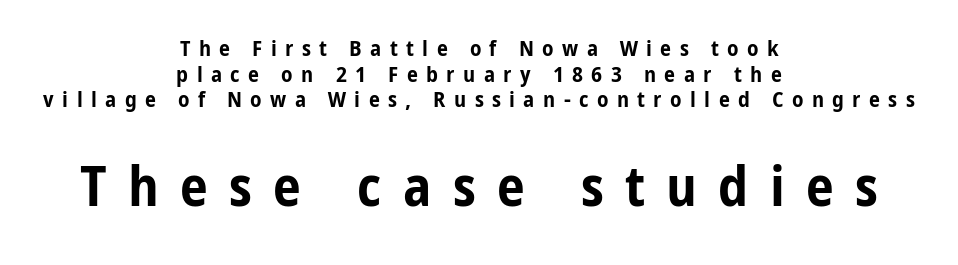
{"serif": "no", "italic": "no", "bold": "yes", "weight": "bold", "width": "condensed", "stroke_contrast": "low", "x_height": "medium", "monospaced": "no", "underline": "no", "align": "center", "line_spacing_ratio": 1.16, "letter_spacing": "wide", "letter_spacing_em": 0.38, "larger_block": "second", "size_ratio": 2.55, "glyph_px": 56}
